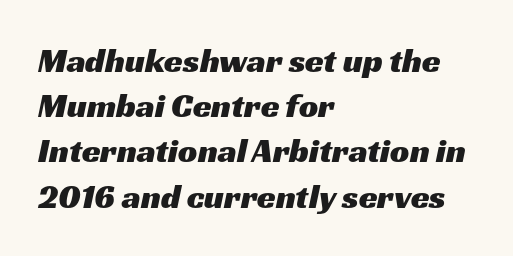
Typographically, this falls in the sans-serif category. The space directly below the letters is spotless. This sample is left-justified, so line endings fall wherever the words run out. Honestly, the row spacing looks completely unremarkable.
